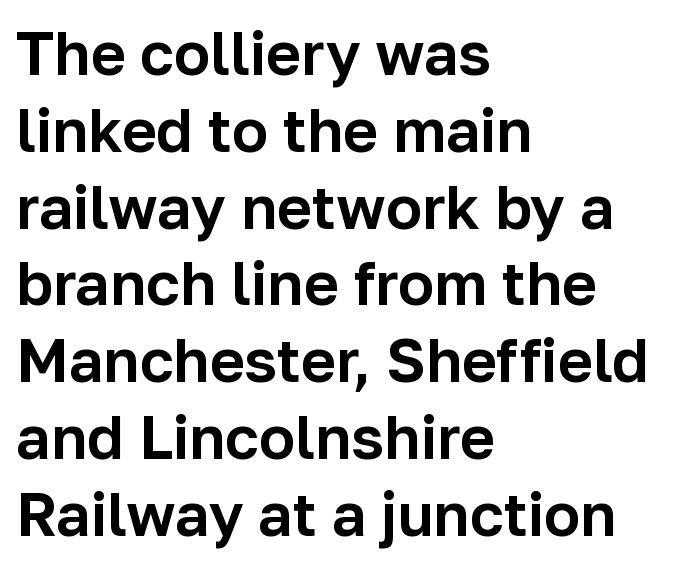
{"serif": "no", "italic": "no", "width": "normal", "stroke_contrast": "low", "x_height": "medium", "monospaced": "no", "underline": "no", "align": "left", "line_spacing": "normal", "line_spacing_ratio": 1.28, "letter_spacing": "normal", "letter_spacing_em": 0.0, "glyph_px": 60}
